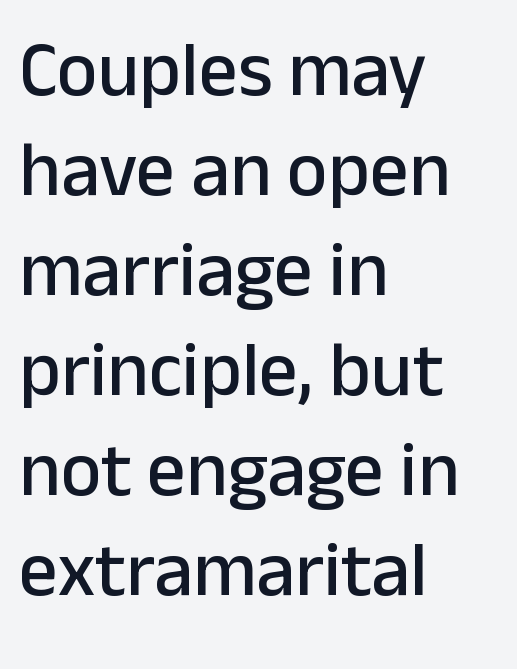
The image shows 77 px sans-serif type, upright; set left-aligned, normal line spacing (1.3x), normal letter spacing, not underlined; low stroke contrast and a medium x-height.
